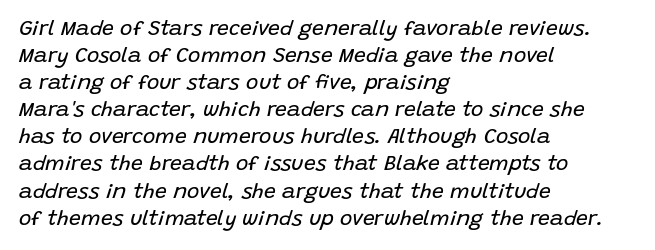
Rule under the text: the space is simply empty. On a weight scale, this lands at 450 or below. Characters are canted at an angle relative to the baseline's perpendicular. Successive baselines arrive at the customary interval. In CSS terms this would be text-align: left.
